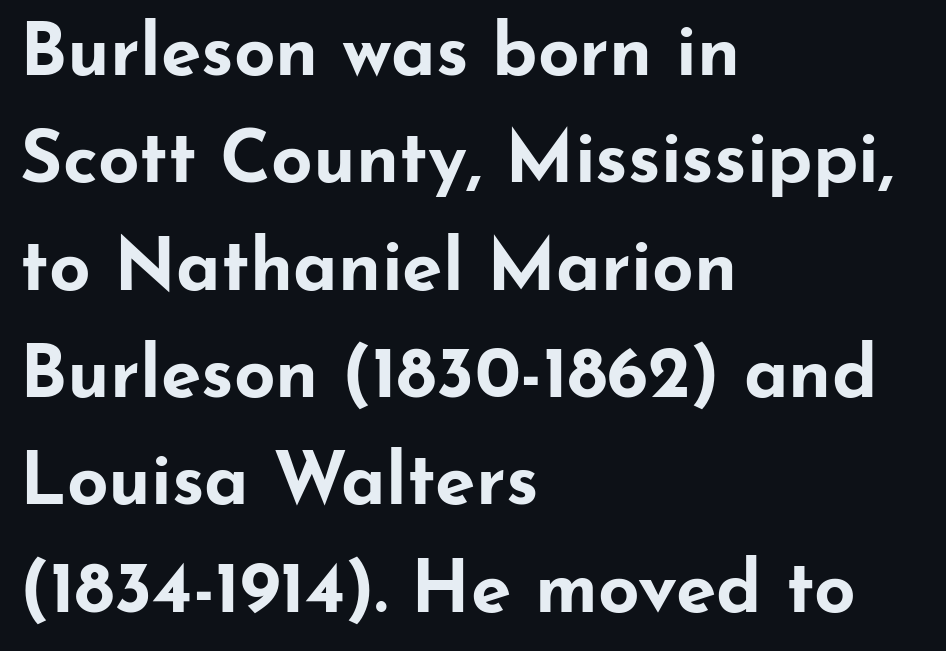
{"serif": "no", "italic": "no", "bold": "yes", "weight": "bold", "width": "wide", "stroke_contrast": "low", "x_height": "small", "monospaced": "no", "underline": "no", "align": "left", "line_spacing": "normal", "line_spacing_ratio": 1.47, "letter_spacing": "normal", "letter_spacing_em": 0.0, "glyph_px": 73}
